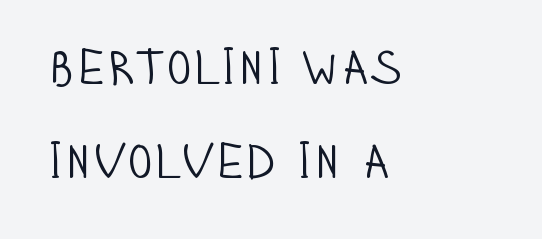
{"serif": "no", "italic": "no", "bold": "no", "weight": "light", "width": "condensed", "stroke_contrast": "low", "x_height": "large", "monospaced": "no", "underline": "no", "align": "left", "line_spacing": "loose", "line_spacing_ratio": 1.92, "letter_spacing": "normal", "letter_spacing_em": 0.0, "glyph_px": 49}
